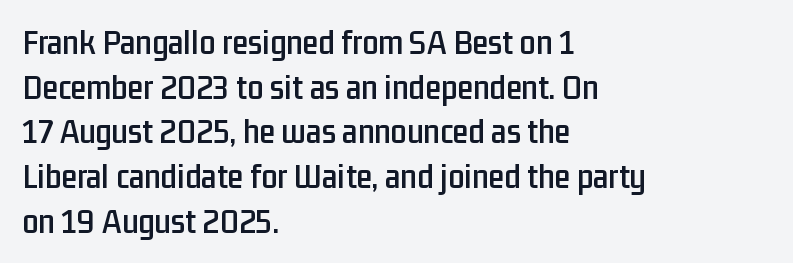
Q: Is the text italic (slanted)? A: No, it is upright.
Q: Is the typeface a serif or a sans-serif typeface? A: Sans-serif.
Q: Is the text underlined? A: No.
Q: How is the paragraph aligned? A: Left-aligned.
Q: Is the spacing between letters normal or unusually wide? A: Normal.
Q: Width (condensed, normal, or wide)? A: Condensed.
Q: Stroke contrast? A: Low.
Q: x-height? A: Medium.
Q: Monospaced? A: No.
